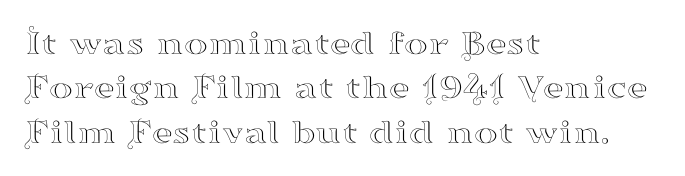
Q: Is the text italic (slanted)? A: No, it is upright.
Q: Is the typeface a serif or a sans-serif typeface? A: Serif.
Q: Is the text underlined? A: No.
Q: How is the paragraph aligned? A: Left-aligned.
Q: Is the spacing between letters normal or unusually wide? A: Normal.
Q: Width (condensed, normal, or wide)? A: Wide.
Q: Stroke contrast? A: High.
Q: x-height? A: Small.
Q: Monospaced? A: No.
